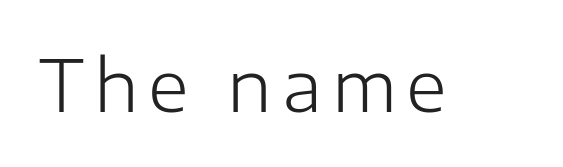
The image shows 70 px light sans-serif type, upright; set not underlined; low stroke contrast and a medium x-height.
